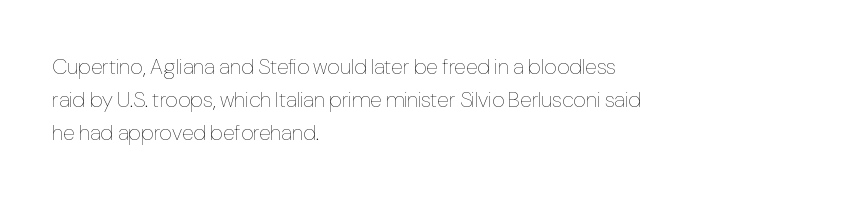
Tall strokes in this sample are plumb rather than angled. Weight: regular or lighter. Tracking value appears to be zero — textbook default spacing. The passage shown stacks its lines at a standard gap. The lines in this sample share a left origin and differ only in where they stop. Anything drawn beneath the words? Only blank space.
